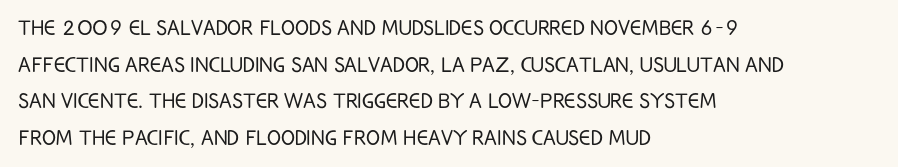
The image shows 26 px text type, upright; set left-aligned, normal line spacing (1.41x), normal letter spacing, not underlined.
